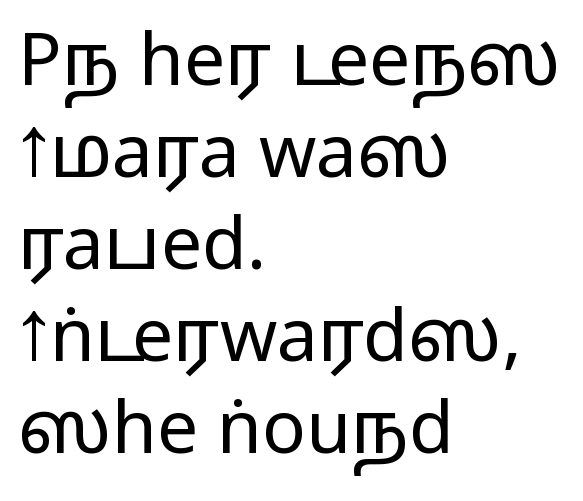
{"serif": "no", "italic": "no", "bold": "no", "weight": "regular", "width": "wide", "stroke_contrast": "low", "x_height": "medium", "monospaced": "no", "underline": "no", "align": "left", "line_spacing": "normal", "line_spacing_ratio": 1.26, "letter_spacing": "normal", "letter_spacing_em": 0.0, "glyph_px": 73}
